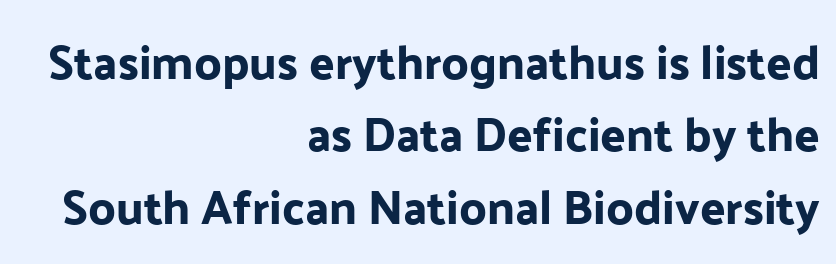
The image shows 47 px sans-serif type, upright; set right-aligned, normal line spacing (1.54x), normal letter spacing, not underlined; low stroke contrast and a medium x-height.
